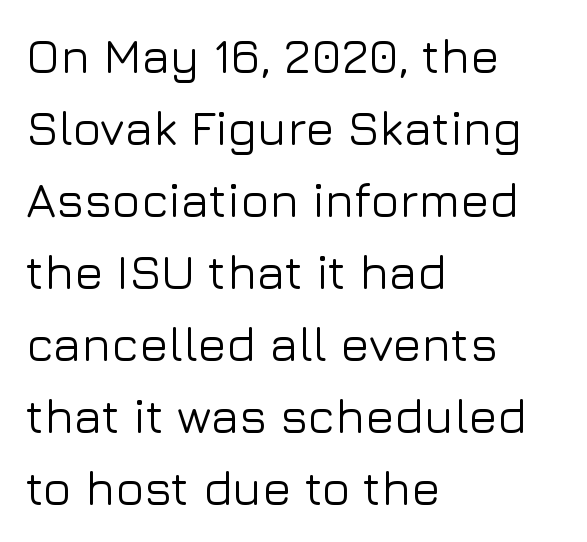
Underline: absent. Characters follow at the spacing the type designer built in. The block of text has a typical density, with ordinary space between rows. Note the varied advance widths — an 'i' is clearly narrower than an 'm'. In terms of letterform style, serifs are entirely absent. The passage is arranged the way most books set body copy — flush left.
